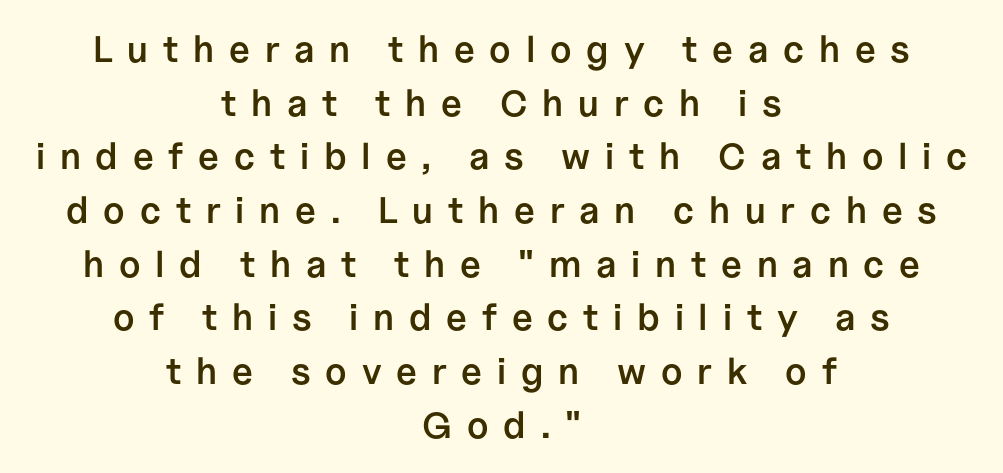
The image shows 37 px semibold sans-serif type, upright; set centered, normal line spacing (1.45x), unusually wide letter spacing (+0.4 em), not underlined; low stroke contrast and a medium x-height.
